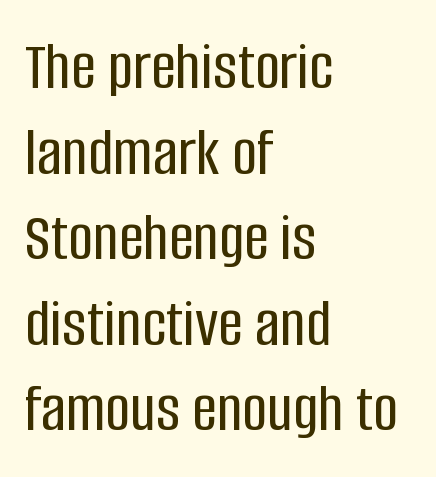
Designer's note — italics off, roman on. If you drew a ruler down the left edge, every line would touch it. The characters display no serif detailing; their extremities are plain. Each letter keeps its own natural width here, so spacing adapts to shape.
